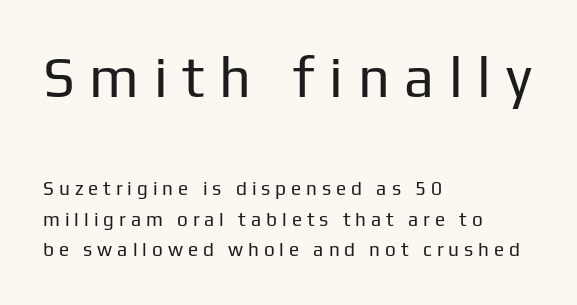
Q: Is the text bold? A: No.
Q: Is the text italic (slanted)? A: No, it is upright.
Q: Is the typeface a serif or a sans-serif typeface? A: Sans-serif.
Q: Is the text underlined? A: No.
Q: How is the paragraph aligned? A: Left-aligned.
Q: Is the spacing between letters normal or unusually wide? A: Unusually wide.
Q: Is the spacing between lines tight, normal or loose? A: Normal.
Q: Which block of text is set in a larger size, the first (top) or the second (bottom)? A: The first (top) one.
Q: Width (condensed, normal, or wide)? A: Normal.
Q: Stroke contrast? A: Low.
Q: x-height? A: Medium.
Q: Monospaced? A: No.
